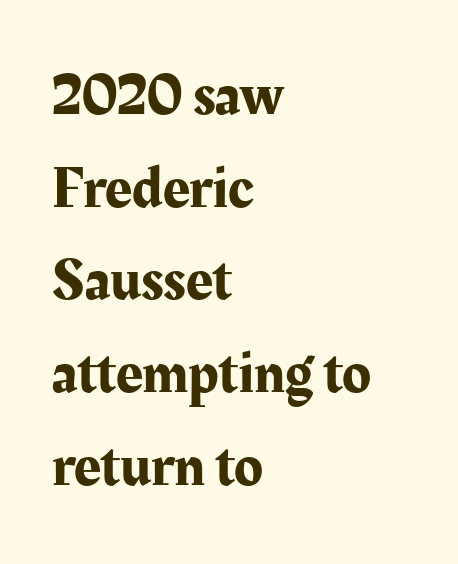
Q: Is the text italic (slanted)? A: No, it is upright.
Q: Is the typeface a serif or a sans-serif typeface? A: Serif.
Q: Is the text underlined? A: No.
Q: How is the paragraph aligned? A: Left-aligned.
Q: Is the spacing between letters normal or unusually wide? A: Normal.
Q: Is the spacing between lines tight, normal or loose? A: Normal.
Q: Width (condensed, normal, or wide)? A: Normal.
Q: Stroke contrast? A: Medium.
Q: x-height? A: Medium.
Q: Monospaced? A: No.
